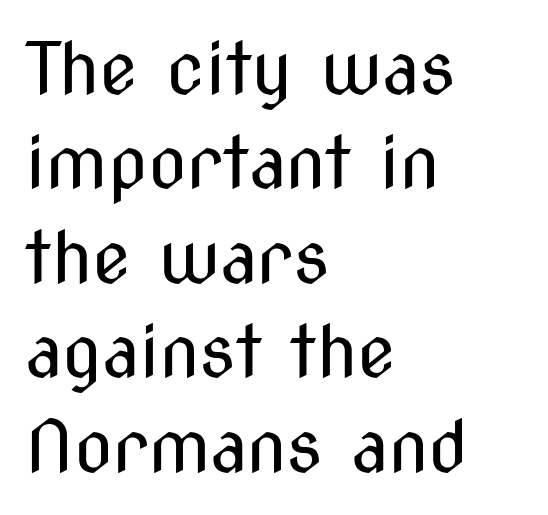
Successive baselines arrive at the customary interval. The passage shown has conventional tracking throughout. Letterform terminals end flat and unadorned throughout the passage. Vertical stems look standard width or narrower in stroke. Only glyphs here, with clear space below each row. The type sits square on the baseline with zero lean.
